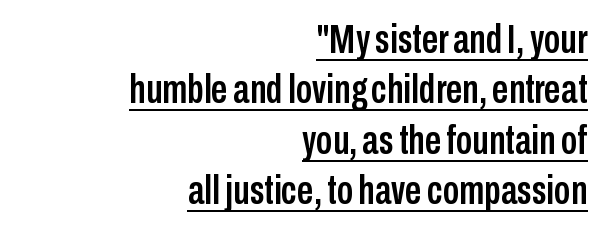
Q: Is the text italic (slanted)? A: No, it is upright.
Q: Is the typeface a serif or a sans-serif typeface? A: Sans-serif.
Q: Is the text underlined? A: Yes.
Q: How is the paragraph aligned? A: Right-aligned.
Q: Is the spacing between letters normal or unusually wide? A: Normal.
Q: Width (condensed, normal, or wide)? A: Condensed.
Q: Stroke contrast? A: Low.
Q: x-height? A: Medium.
Q: Monospaced? A: No.
